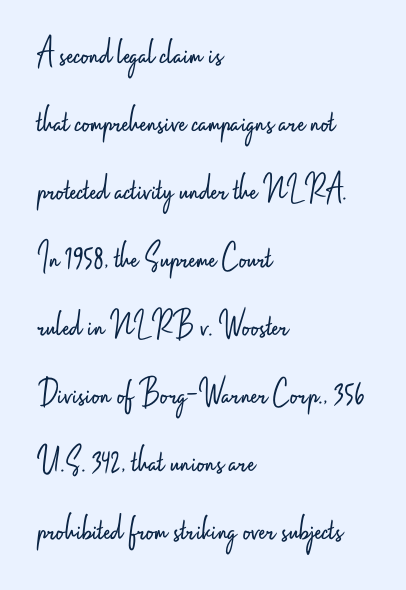
The image shows 38 px light, condensed sans-serif type; set left-aligned, line spacing 1.79x, normal letter spacing, not underlined; low stroke contrast and a small x-height.
